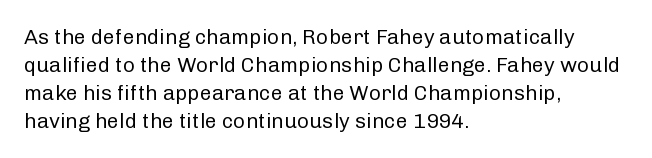
The image shows 21 px text type, upright; set left-aligned, normal line spacing (1.33x), normal letter spacing, not underlined.
